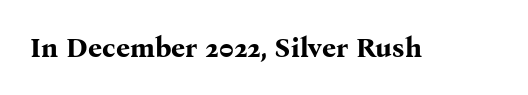
The image shows 28 px bold serif type, upright; set normal letter spacing, not underlined; medium stroke contrast and a medium x-height.
